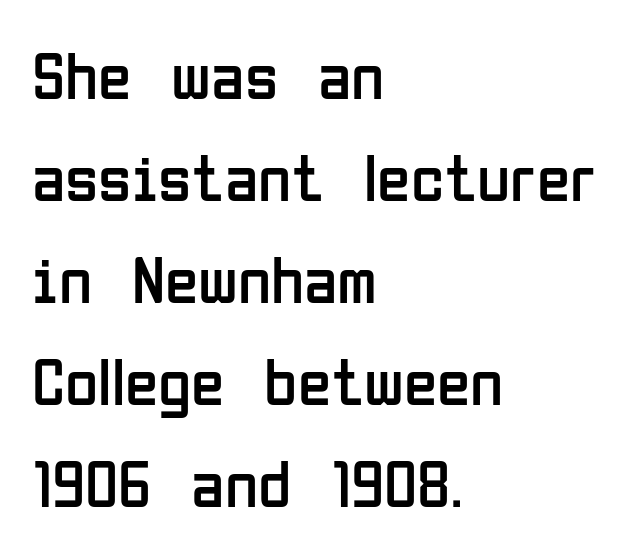
Q: Is the text bold? A: No.
Q: Is the text italic (slanted)? A: No, it is upright.
Q: Is the typeface a serif or a sans-serif typeface? A: Sans-serif.
Q: Is the text underlined? A: No.
Q: How is the paragraph aligned? A: Left-aligned.
Q: Is the spacing between letters normal or unusually wide? A: Normal.
Q: Is the spacing between lines tight, normal or loose? A: Normal.
Q: Width (condensed, normal, or wide)? A: Condensed.
Q: Stroke contrast? A: Low.
Q: x-height? A: Medium.
Q: Monospaced? A: No.
